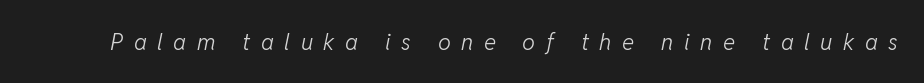
Q: Is the text bold? A: No.
Q: Is the text italic (slanted)? A: Yes, it leans right by about 11 degrees.
Q: Is the text underlined? A: No.
Q: Is the spacing between letters normal or unusually wide? A: Unusually wide.
